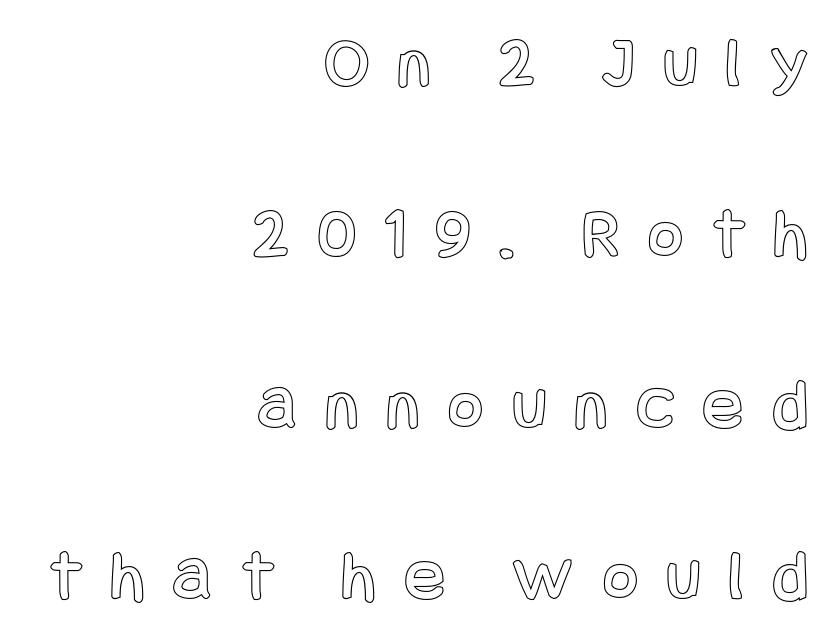
A typesetter would call this leading open, well beyond the default. You can tell it's not italic because the verticals are truly vertical. Lines of text with bare space underneath. The passage is arranged like a letterhead date or caption credit — flush right. Students, note that the glyphs here are deliberately spaced far apart.
